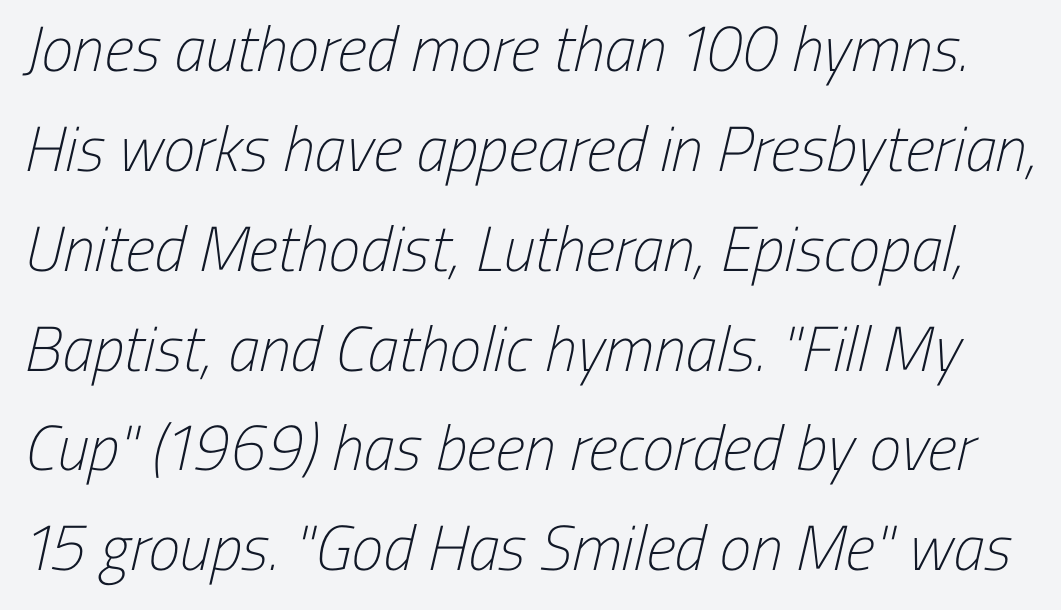
{"serif": "no", "bold": "no", "weight": "light", "width": "condensed", "stroke_contrast": "low", "x_height": "medium", "monospaced": "no", "underline": "no", "line_spacing": "normal", "line_spacing_ratio": 1.56, "letter_spacing": "normal", "letter_spacing_em": 0.0, "glyph_px": 64}
